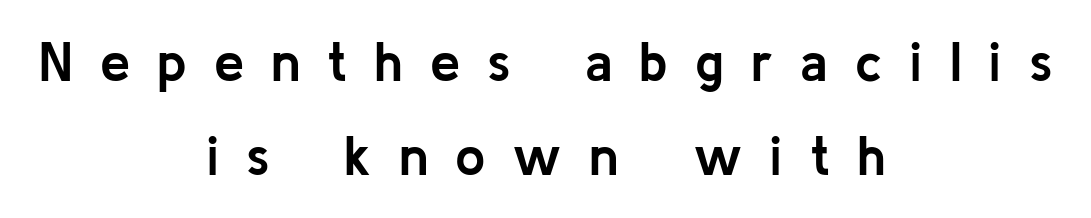
Q: Is the text bold? A: Yes.
Q: Is the text italic (slanted)? A: No, it is upright.
Q: Is the typeface a serif or a sans-serif typeface? A: Sans-serif.
Q: Is the text underlined? A: No.
Q: How is the paragraph aligned? A: Centered.
Q: Is the spacing between letters normal or unusually wide? A: Unusually wide.
Q: Width (condensed, normal, or wide)? A: Normal.
Q: Stroke contrast? A: Low.
Q: x-height? A: Medium.
Q: Monospaced? A: No.
